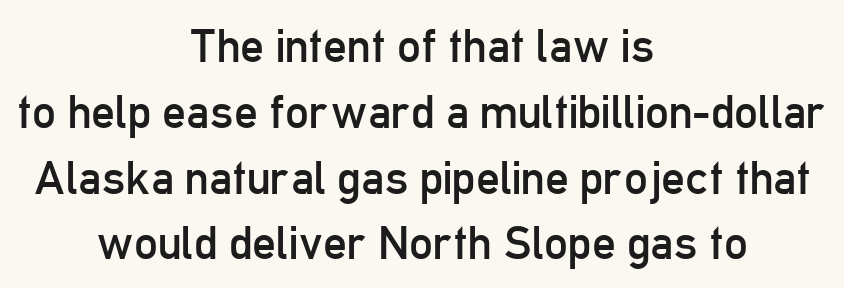
{"serif": "no", "italic": "no", "bold": "no", "weight": "regular", "width": "condensed", "stroke_contrast": "low", "x_height": "medium", "monospaced": "no", "underline": "no", "align": "center", "line_spacing": "normal", "line_spacing_ratio": 1.4, "letter_spacing": "normal", "letter_spacing_em": 0.0, "glyph_px": 47}
